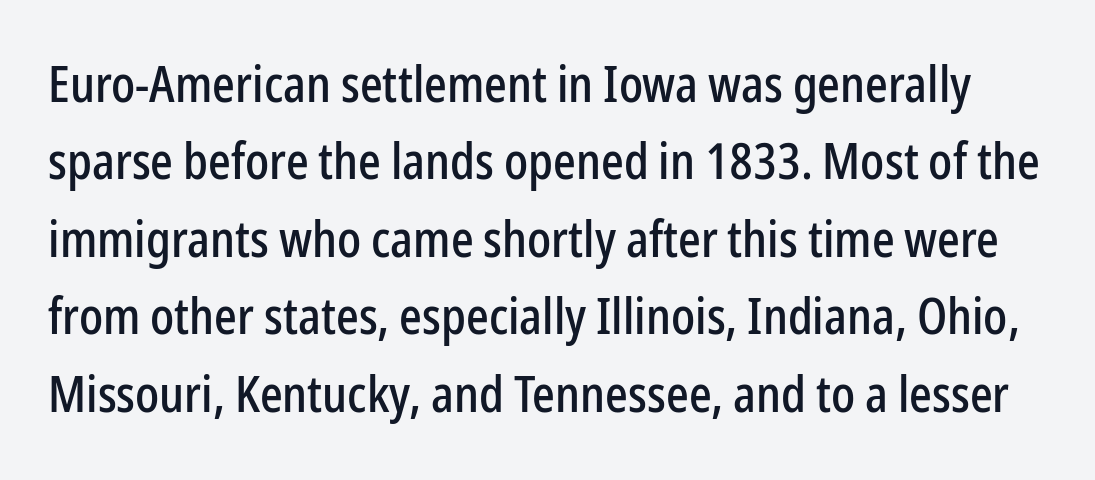
No italicization has been applied; the sample stays upright. Normally led — the rows are evenly, conventionally spaced. The space beneath each line is pristine and unruled. The letters advance in unequal steps, a hallmark of proportional type.
